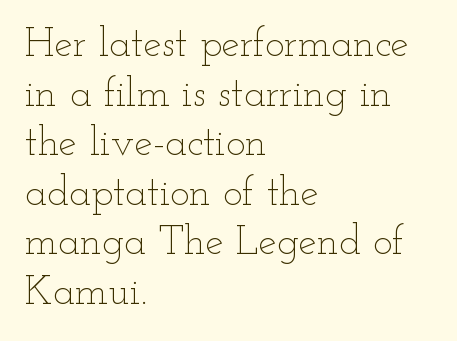
Decoration check: the copy has no underline. Inter-character spacing is left at the font's built-in metrics. The lines are quadded left. Think standard paragraph weight, or any step lighter than that. Do the characters align in a grid? No, the font is proportional.
